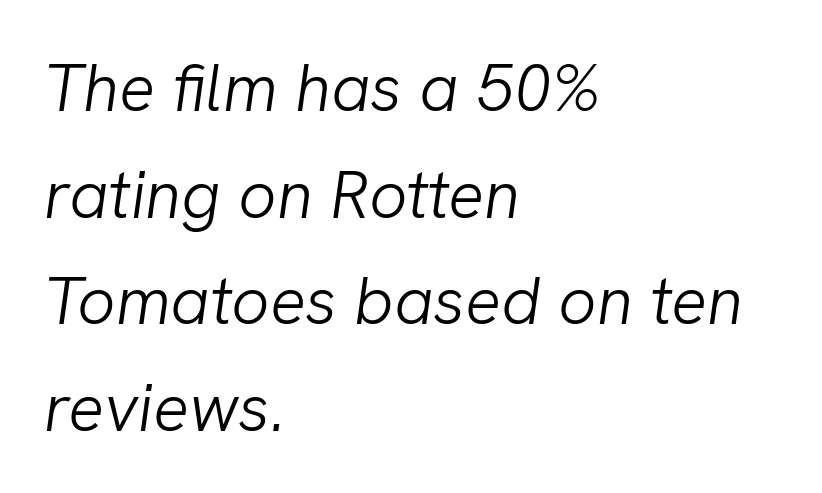
Q: Is the text bold? A: No.
Q: Is the text italic (slanted)? A: Yes, it leans right by about 8 degrees.
Q: Is the text underlined? A: No.
Q: How is the paragraph aligned? A: Left-aligned.
Q: Is the spacing between letters normal or unusually wide? A: Normal.
Q: Is the spacing between lines tight, normal or loose? A: Normal.
Q: Width (condensed, normal, or wide)? A: Normal.
Q: Stroke contrast? A: Low.
Q: x-height? A: Medium.
Q: Monospaced? A: No.
